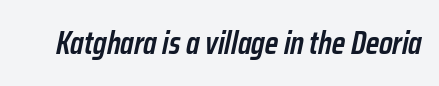
{"italic": "yes", "lean": "right", "slant_degrees": 12, "bold": "semi", "weight": "semibold", "width": "condensed", "stroke_contrast": "low", "x_height": "medium", "monospaced": "no", "underline": "no", "letter_spacing": "normal", "letter_spacing_em": 0.0, "glyph_px": 32}
